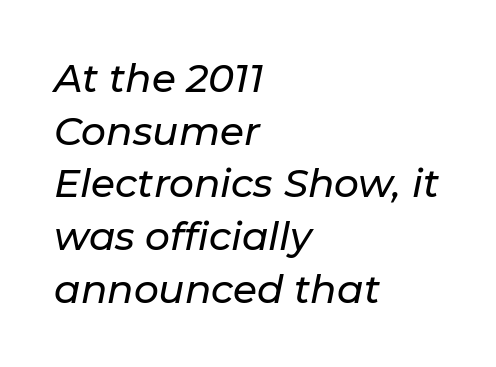
Note the varied advance widths — an 'i' is clearly narrower than an 'm'. The gap between lines stays unmarked. Successive baselines arrive at the customary interval. Inter-character spacing is left at the font's built-in metrics.
